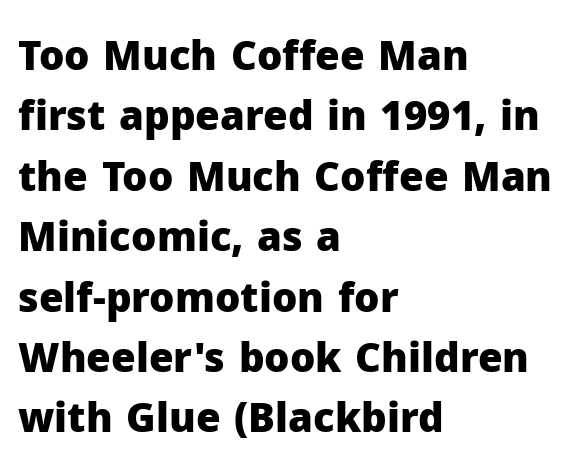
The image shows 40 px heavy sans-serif type, upright; set left-aligned, normal line spacing (1.51x), normal letter spacing, not underlined; low stroke contrast and a medium x-height.
